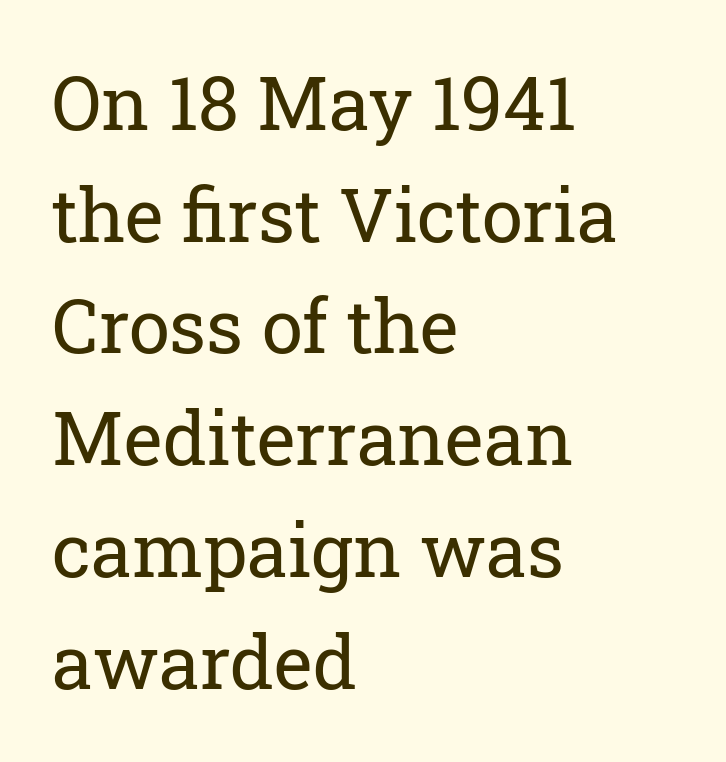
The text was rendered using a seriffed face with decorative stroke endings. Lines of text with bare space underneath. If you drew a line through each stem, it would be perfectly vertical. What's the leading like? Ordinary, nothing unusual.
